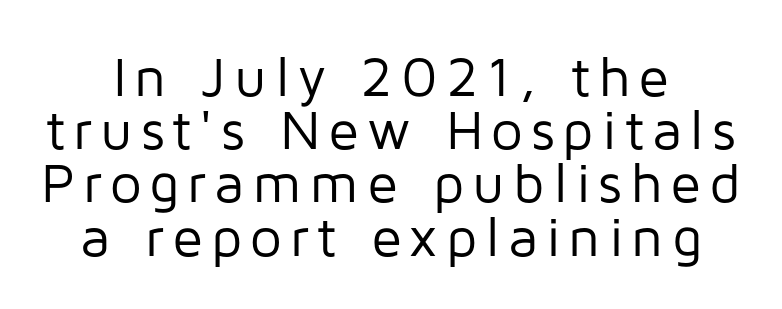
The image shows 56 px regular-weight sans-serif type, upright; set centered, tight line spacing (0.95x), not underlined; low stroke contrast and a medium x-height.
